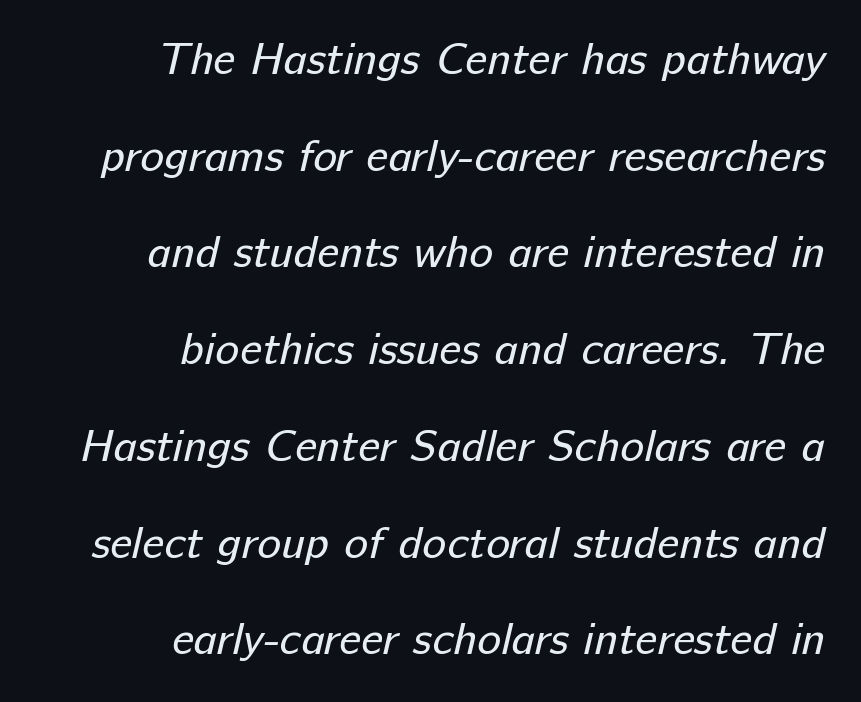
Proportional: the letters do not fall into vertical columns. This rendering leaves character spacing at its baseline value. The type family on display is of the sans-serif kind. Notice how the passage keeps a crisp vertical edge on the right only. The designer dialed line spacing up above the default.
